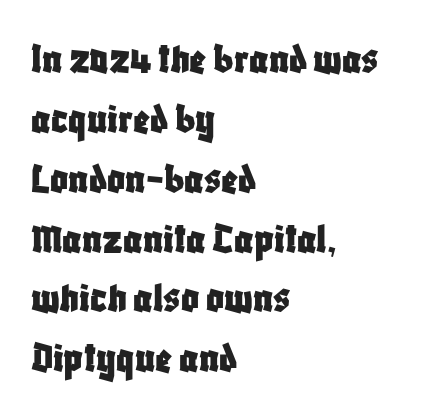
The image shows 44 px condensed sans-serif type, upright; set left-aligned, normal line spacing (1.36x), normal letter spacing, not underlined; low stroke contrast and a large x-height.
